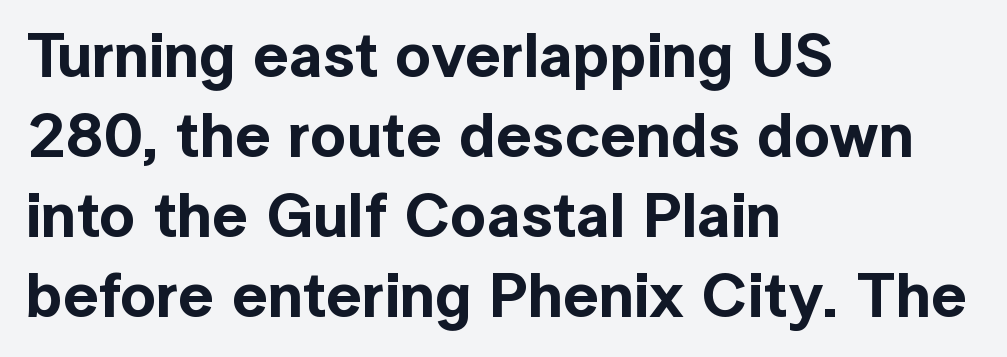
The image shows 63 px sans-serif type, upright; set left-aligned, normal line spacing (1.27x), normal letter spacing, not underlined; a medium x-height.
